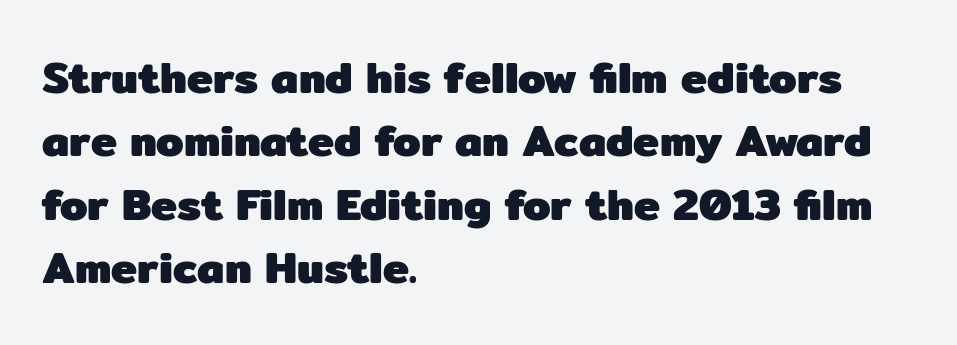
Q: Is the text bold? A: Yes.
Q: Is the text italic (slanted)? A: No, it is upright.
Q: Is the typeface a serif or a sans-serif typeface? A: Sans-serif.
Q: Is the text underlined? A: No.
Q: How is the paragraph aligned? A: Left-aligned.
Q: Is the spacing between letters normal or unusually wide? A: Normal.
Q: Is the spacing between lines tight, normal or loose? A: Normal.
Q: Width (condensed, normal, or wide)? A: Normal.
Q: Stroke contrast? A: Low.
Q: x-height? A: Medium.
Q: Monospaced? A: No.
